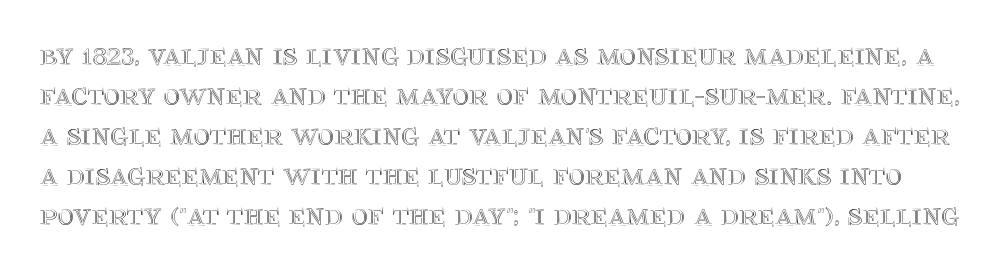
Interline gaps are of average width in this sample. Do the characters align in a grid? No, the font is proportional. The area under the type is left untouched. The letters stand straight up with perfectly vertical stems. The horizontal fit of the characters is conventional and even.
